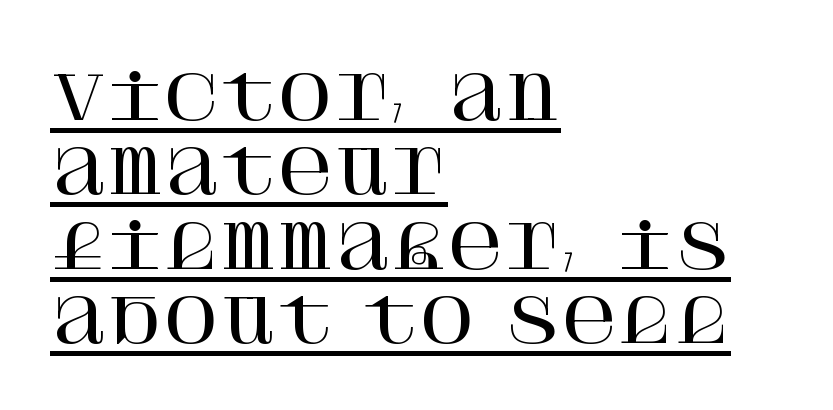
The image shows 61 px serif type, upright; set left-aligned, line spacing 1.22x, normal letter spacing, underlined; high stroke contrast and a large x-height.
